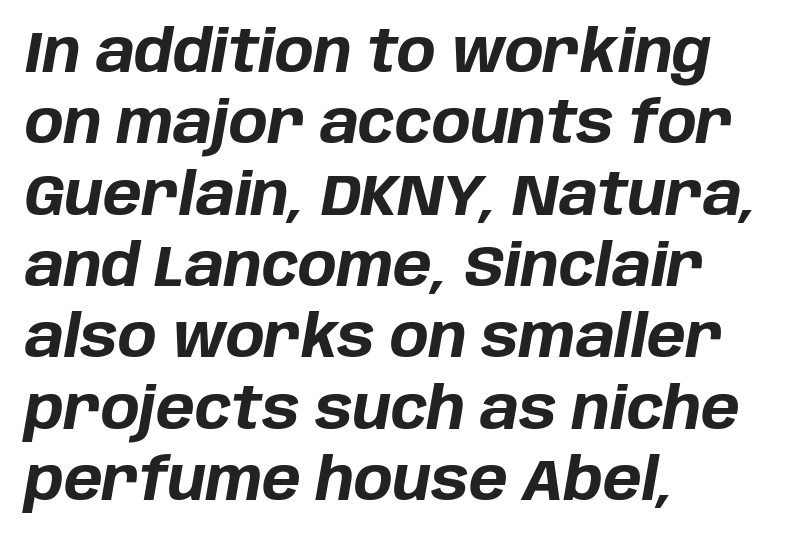
The image shows 58 px bold type, italic (leaning right); set left-aligned, line spacing 1.23x, normal letter spacing, not underlined; low stroke contrast and a large x-height.
